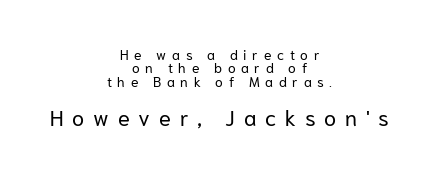
If you folded the block vertically in half, each line would mirror itself in length. No heavy texture on the line: the type isn't bold. The emphasis by scale lands on block number two, below. A clean baseline with only descenders dipping below it. In terms of posture, this sample is upright. Each new line begins almost immediately beneath the previous one.
